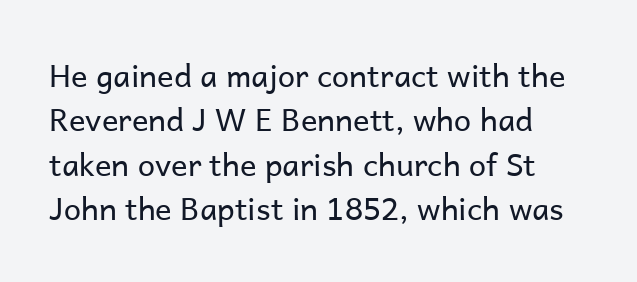
This rendering employs a face without finishing strokes, i.e., a sans-serif. The foot of each line stays bare and open. Each letter keeps its own natural width here, so spacing adapts to shape. Students, note that the glyphs here touch the page at normal intervals. The weight tops out at a normal text grade. Leading matches the norm, producing a regular column.
